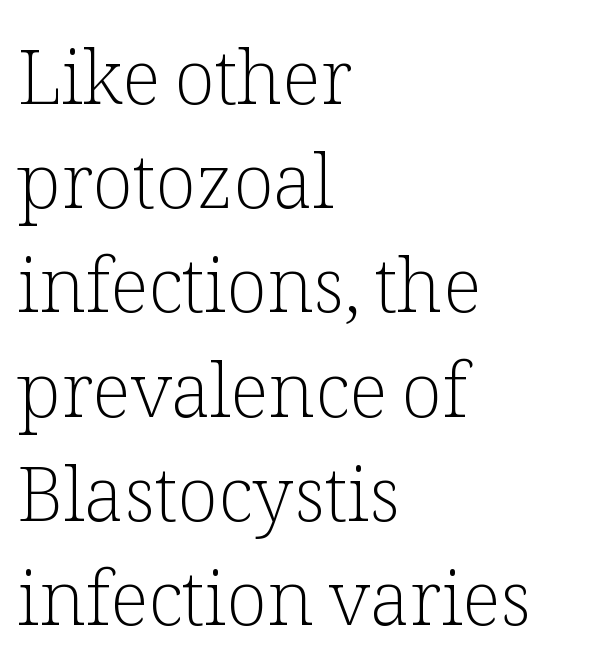
The image shows 75 px light serif type, upright; set left-aligned, normal line spacing (1.39x), normal letter spacing, not underlined; low stroke contrast and a medium x-height.
